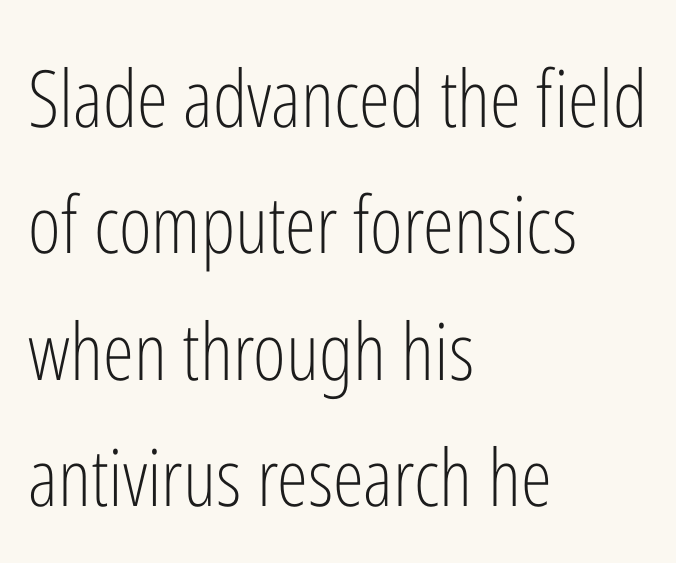
Q: Is the text bold? A: No.
Q: Is the text italic (slanted)? A: No, it is upright.
Q: Is the typeface a serif or a sans-serif typeface? A: Sans-serif.
Q: Is the text underlined? A: No.
Q: How is the paragraph aligned? A: Left-aligned.
Q: Is the spacing between letters normal or unusually wide? A: Normal.
Q: Is the spacing between lines tight, normal or loose? A: Normal.
Q: Width (condensed, normal, or wide)? A: Condensed.
Q: Stroke contrast? A: Low.
Q: x-height? A: Medium.
Q: Monospaced? A: No.
